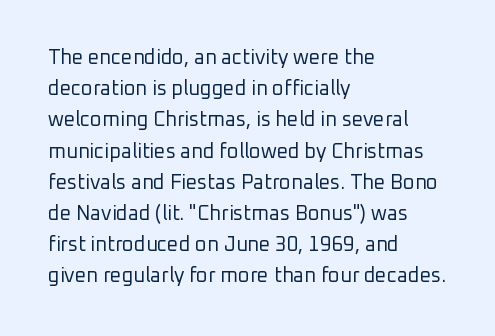
The image shows 20 px text type, upright; set left-aligned, normal line spacing (1.56x), normal letter spacing, not underlined.
